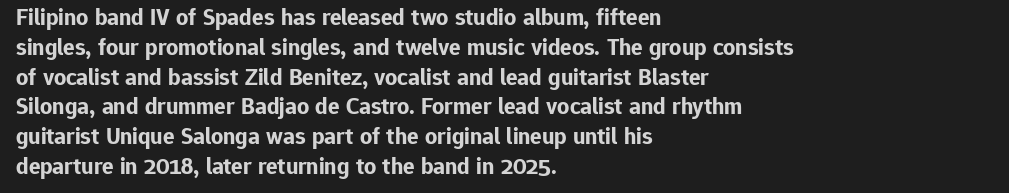
{"italic": "no", "bold": "yes", "underline": "no", "align": "left", "line_spacing_ratio": 1.24, "letter_spacing": "normal", "letter_spacing_em": 0.0, "glyph_px": 24}
